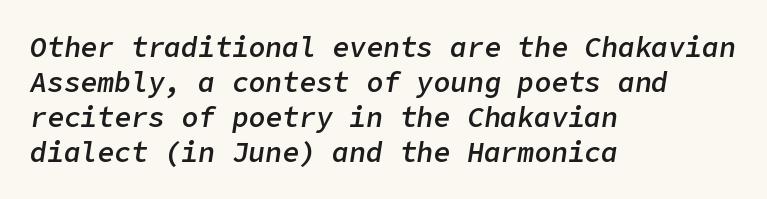
The image shows 28 px semibold type, italic (leaning right); set left-aligned, normal line spacing (1.25x), normal letter spacing, not underlined; low stroke contrast and a medium x-height.
